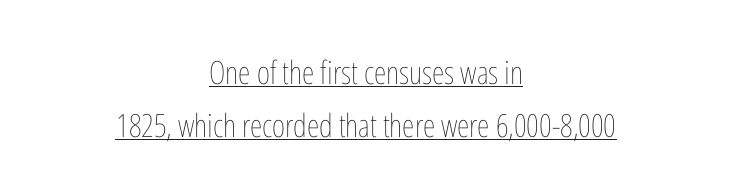
The passage shown is typed in a proportional face where columns would drift. Underline: present. Is the stroke heavy? The answer is a plain regular-or-lighter. Caption: standard tracking, unaltered. If you folded the block vertically in half, each line would mirror itself in length. Line spacing here is normal.
